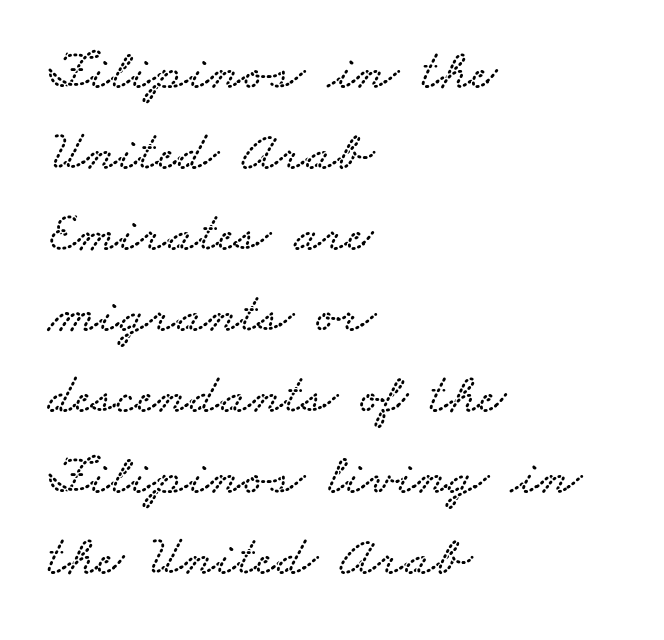
The image shows 57 px wide serif type; set left-aligned, normal line spacing (1.42x), normal letter spacing, not underlined; low stroke contrast and a small x-height.
